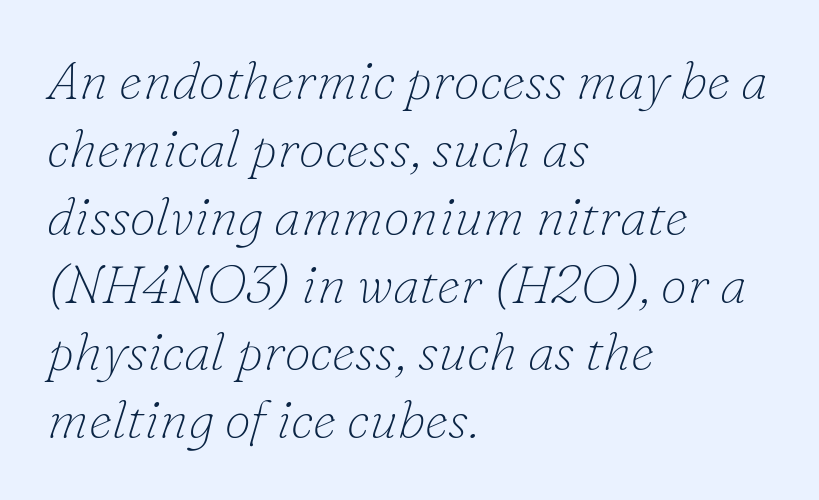
Q: Is the text bold? A: No.
Q: Is the text italic (slanted)? A: Yes, it leans right by about 16 degrees.
Q: Is the typeface a serif or a sans-serif typeface? A: Serif.
Q: Is the text underlined? A: No.
Q: How is the paragraph aligned? A: Left-aligned.
Q: Is the spacing between letters normal or unusually wide? A: Normal.
Q: Is the spacing between lines tight, normal or loose? A: Normal.
Q: Width (condensed, normal, or wide)? A: Normal.
Q: Stroke contrast? A: Low.
Q: x-height? A: Small.
Q: Monospaced? A: No.
